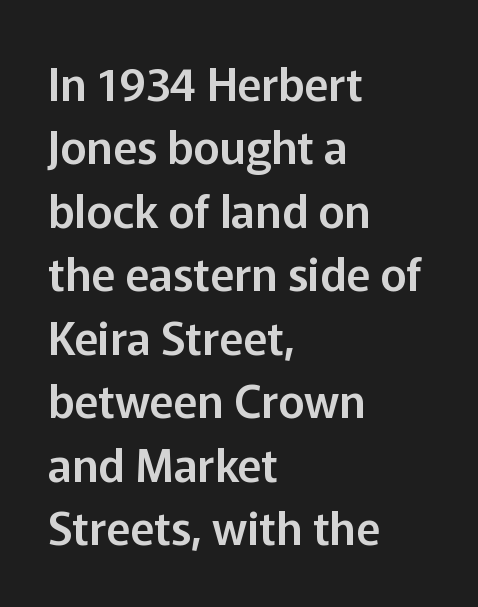
The image shows 45 px sans-serif type, upright; set left-aligned, normal line spacing (1.41x), normal letter spacing, not underlined; low stroke contrast and a medium x-height.
